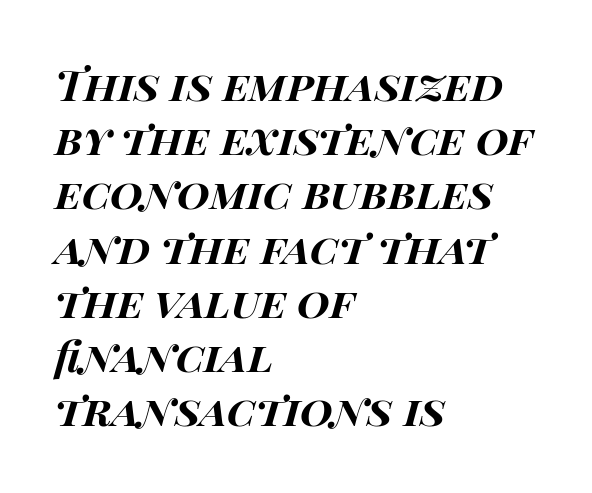
Q: Is the text bold? A: Yes.
Q: Is the text italic (slanted)? A: Yes, it leans right by about 14 degrees.
Q: Is the text underlined? A: No.
Q: How is the paragraph aligned? A: Left-aligned.
Q: Is the spacing between letters normal or unusually wide? A: Normal.
Q: Is the spacing between lines tight, normal or loose? A: Normal.
Q: Width (condensed, normal, or wide)? A: Wide.
Q: Stroke contrast? A: High.
Q: x-height? A: Large.
Q: Monospaced? A: No.
